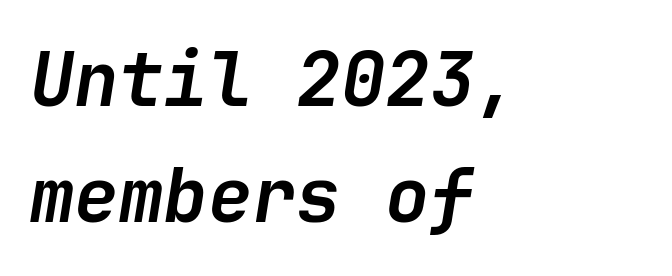
The image shows 74 px semibold type, italic (leaning right); set left-aligned, normal line spacing (1.57x), normal letter spacing, not underlined; low stroke contrast and a medium x-height.
